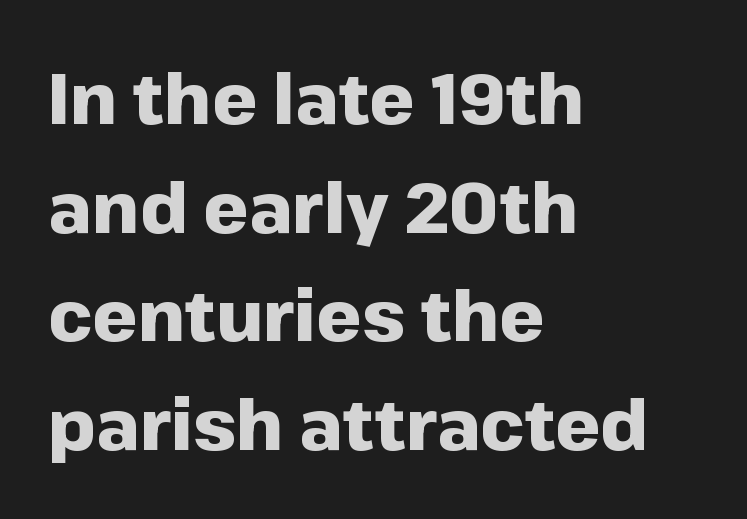
The image shows 71 px heavy sans-serif type, upright; set left-aligned, normal line spacing (1.53x), normal letter spacing, not underlined; low stroke contrast and a medium x-height.
